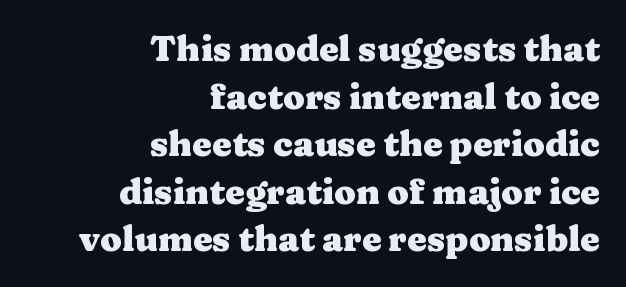
Q: Is the text bold? A: Yes.
Q: Is the text italic (slanted)? A: No, it is upright.
Q: Is the typeface a serif or a sans-serif typeface? A: Serif.
Q: Is the text underlined? A: No.
Q: How is the paragraph aligned? A: Right-aligned.
Q: Is the spacing between letters normal or unusually wide? A: Normal.
Q: Is the spacing between lines tight, normal or loose? A: Normal.
Q: Width (condensed, normal, or wide)? A: Wide.
Q: Stroke contrast? A: Medium.
Q: x-height? A: Medium.
Q: Monospaced? A: No.
